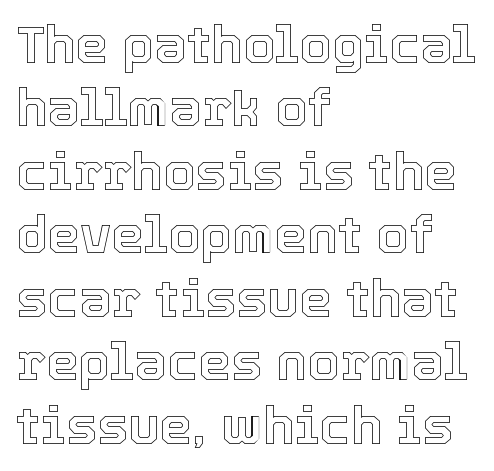
{"italic": "no", "width": "normal", "x_height": "medium", "monospaced": "no", "underline": "no", "align": "left", "line_spacing_ratio": 1.22, "letter_spacing": "normal", "letter_spacing_em": 0.0, "glyph_px": 52}
